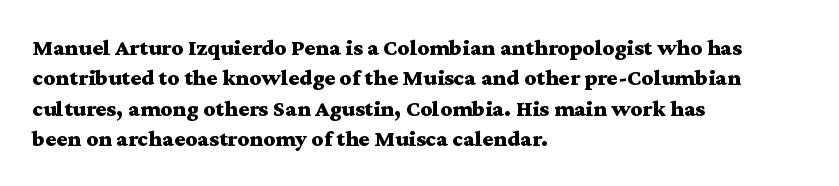
Q: Is the text bold? A: Yes.
Q: Is the text italic (slanted)? A: No, it is upright.
Q: Is the text underlined? A: No.
Q: How is the paragraph aligned? A: Left-aligned.
Q: Is the spacing between letters normal or unusually wide? A: Normal.
Q: Is the spacing between lines tight, normal or loose? A: Normal.
